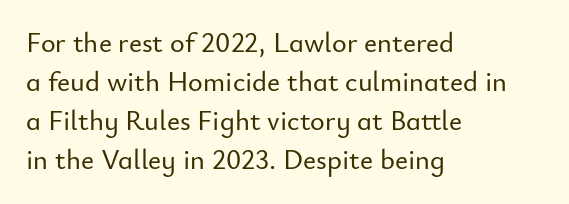
{"serif": "no", "italic": "no", "width": "normal", "stroke_contrast": "low", "x_height": "small", "monospaced": "no", "underline": "no", "align": "left", "line_spacing": "normal", "line_spacing_ratio": 1.39, "letter_spacing": "normal", "letter_spacing_em": 0.0, "glyph_px": 28}
